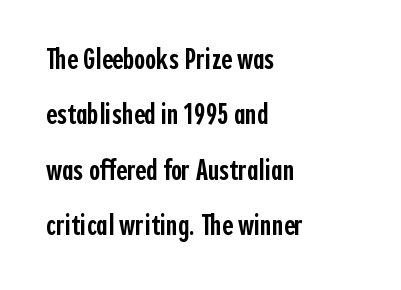
The image shows 30 px semibold, condensed sans-serif type, upright; set left-aligned, line spacing 1.85x, normal letter spacing, not underlined; a medium x-height.
